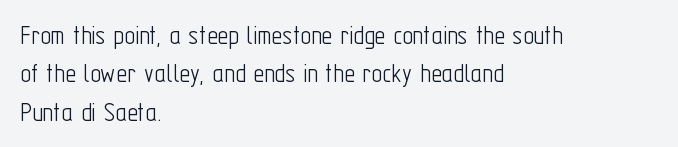
Q: Is the text bold? A: No.
Q: Is the text italic (slanted)? A: No, it is upright.
Q: Is the typeface a serif or a sans-serif typeface? A: Sans-serif.
Q: Is the text underlined? A: No.
Q: How is the paragraph aligned? A: Left-aligned.
Q: Is the spacing between letters normal or unusually wide? A: Normal.
Q: Is the spacing between lines tight, normal or loose? A: Normal.
Q: Width (condensed, normal, or wide)? A: Condensed.
Q: Stroke contrast? A: Low.
Q: x-height? A: Medium.
Q: Monospaced? A: No.
